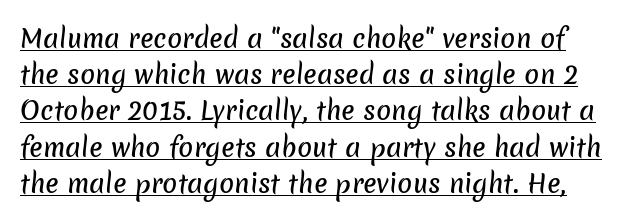
{"underline": "yes", "line_spacing": "normal", "line_spacing_ratio": 1.45, "letter_spacing": "normal", "letter_spacing_em": 0.0, "glyph_px": 25}
